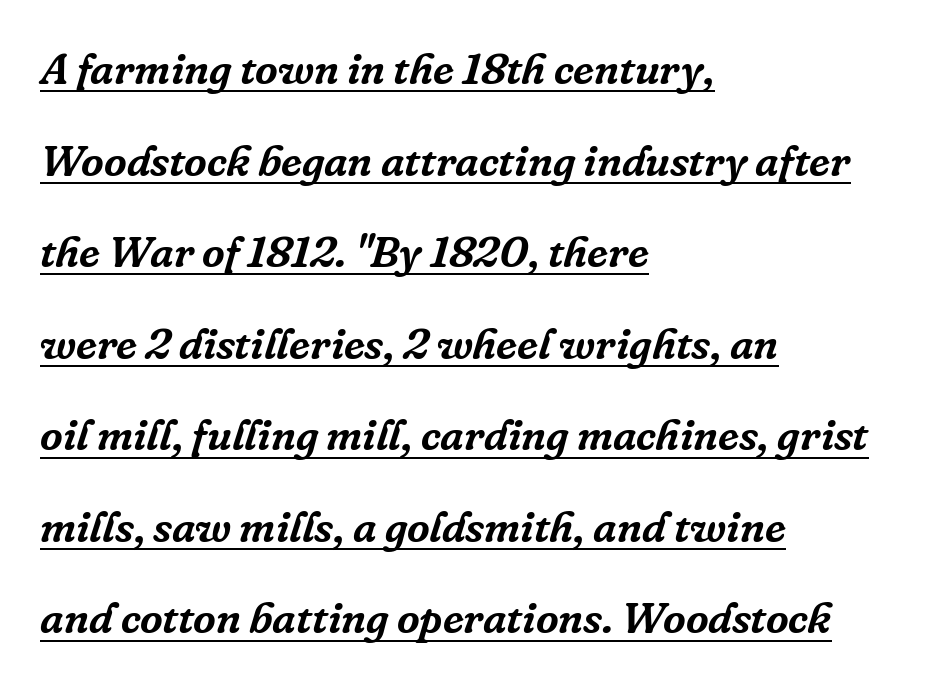
Q: Is the text italic (slanted)? A: Yes, it leans right by about 16 degrees.
Q: Is the typeface a serif or a sans-serif typeface? A: Serif.
Q: Is the text underlined? A: Yes.
Q: How is the paragraph aligned? A: Left-aligned.
Q: Is the spacing between letters normal or unusually wide? A: Normal.
Q: Is the spacing between lines tight, normal or loose? A: Loose.
Q: Width (condensed, normal, or wide)? A: Normal.
Q: Stroke contrast? A: Low.
Q: x-height? A: Medium.
Q: Monospaced? A: No.
